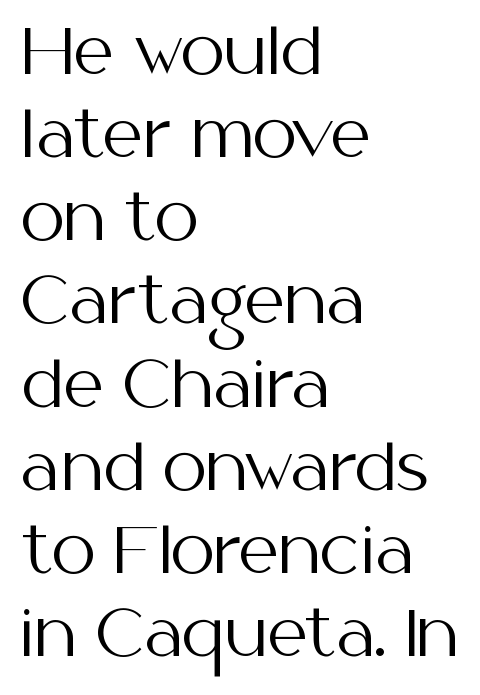
Vertical strokes here are truly vertical. Type style note: lacks serifs. A student would call this left alignment; a typographer would say flush left, rag right. The letters advance in unequal steps, a hallmark of proportional type. The type is set solid horizontally, with unmodified tracking.
